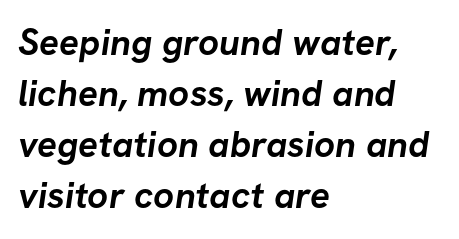
The image shows 37 px semibold sans-serif type; set left-aligned, normal line spacing (1.38x), normal letter spacing, not underlined; low stroke contrast and a medium x-height.
